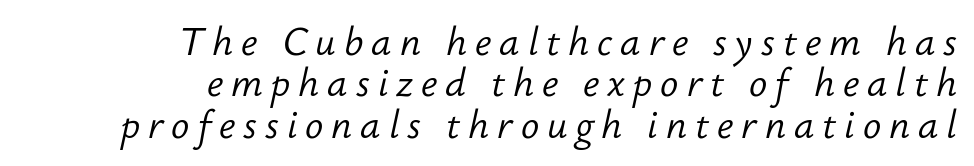
Q: Is the text bold? A: No.
Q: Is the text italic (slanted)? A: Yes, it leans right by about 12 degrees.
Q: Is the text underlined? A: No.
Q: How is the paragraph aligned? A: Right-aligned.
Q: Is the spacing between letters normal or unusually wide? A: Unusually wide.
Q: Is the spacing between lines tight, normal or loose? A: Tight.
Q: Width (condensed, normal, or wide)? A: Normal.
Q: Stroke contrast? A: Low.
Q: x-height? A: Small.
Q: Monospaced? A: No.
